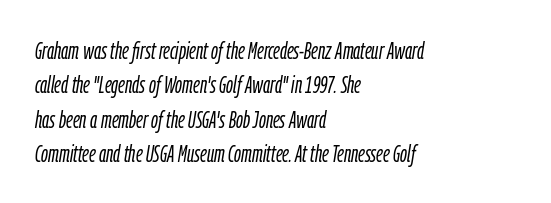
Quick note: italic. This block has exactly the height ordinary leading produces. A clean baseline with only descenders dipping below it. Weight: in the light-to-regular range. Here the glyphs are tracked normally, forming tight word shapes. Horizontally, the lines are justified to the leading edge only.
